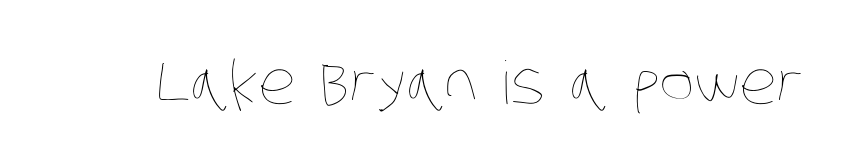
{"bold": "no", "weight": "thin", "width": "condensed", "stroke_contrast": "low", "x_height": "large", "monospaced": "no", "underline": "no", "letter_spacing": "normal", "letter_spacing_em": 0.0, "glyph_px": 59}
